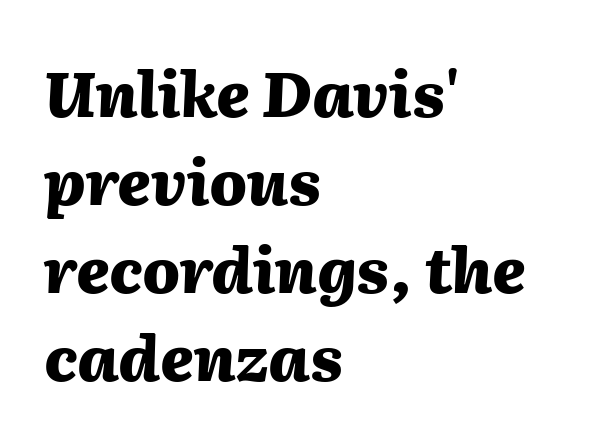
The image shows 62 px heavy type, italic (leaning right); set left-aligned, normal line spacing (1.42x), normal letter spacing, not underlined; medium stroke contrast and a medium x-height.
